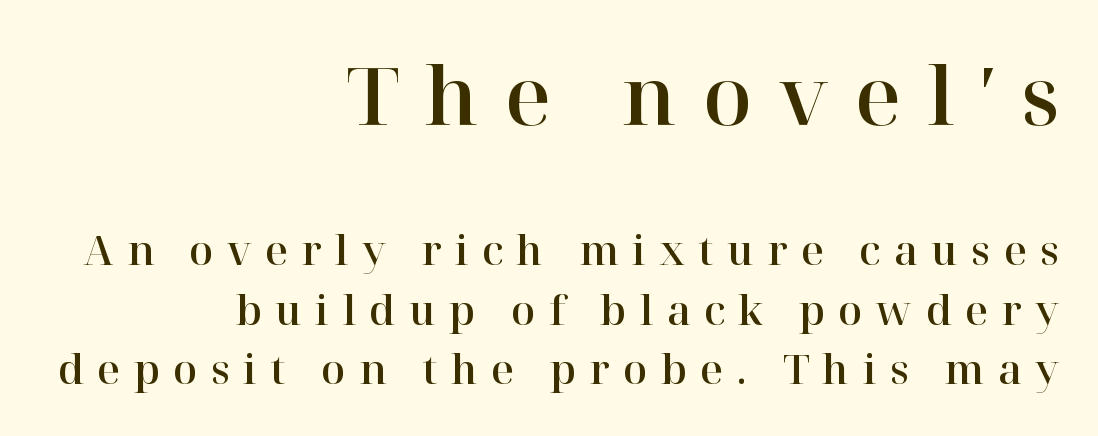
Q: Is the text italic (slanted)? A: No, it is upright.
Q: Is the typeface a serif or a sans-serif typeface? A: Serif.
Q: Is the text underlined? A: No.
Q: How is the paragraph aligned? A: Right-aligned.
Q: Is the spacing between letters normal or unusually wide? A: Unusually wide.
Q: Is the spacing between lines tight, normal or loose? A: Normal.
Q: Which block of text is set in a larger size, the first (top) or the second (bottom)? A: The first (top) one.
Q: Width (condensed, normal, or wide)? A: Normal.
Q: Stroke contrast? A: High.
Q: x-height? A: Medium.
Q: Monospaced? A: No.
